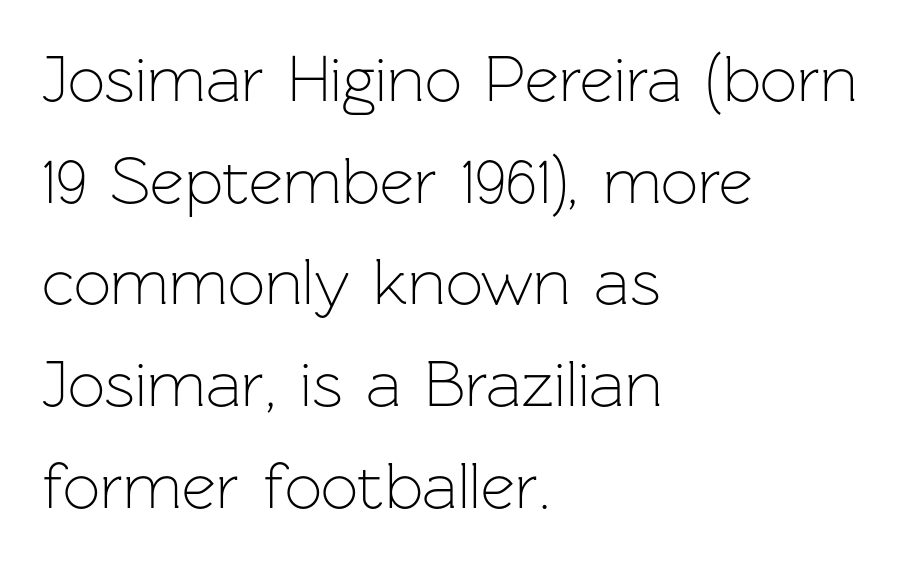
Q: Is the text bold? A: No.
Q: Is the text italic (slanted)? A: No, it is upright.
Q: Is the typeface a serif or a sans-serif typeface? A: Sans-serif.
Q: Is the text underlined? A: No.
Q: How is the paragraph aligned? A: Left-aligned.
Q: Is the spacing between letters normal or unusually wide? A: Normal.
Q: Is the spacing between lines tight, normal or loose? A: Normal.
Q: Width (condensed, normal, or wide)? A: Normal.
Q: Stroke contrast? A: Low.
Q: x-height? A: Medium.
Q: Monospaced? A: No.
